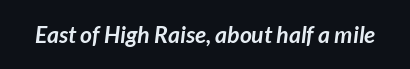
Compared with typical body copy, the letter spacing here is the same. A bare baseline throughout the passage. Chunky letters — that's bold for sure.
